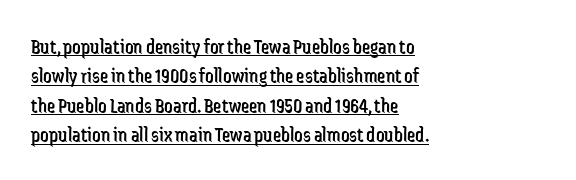
The image shows 21 px text type, upright; set left-aligned, normal line spacing (1.4x), normal letter spacing, underlined.
